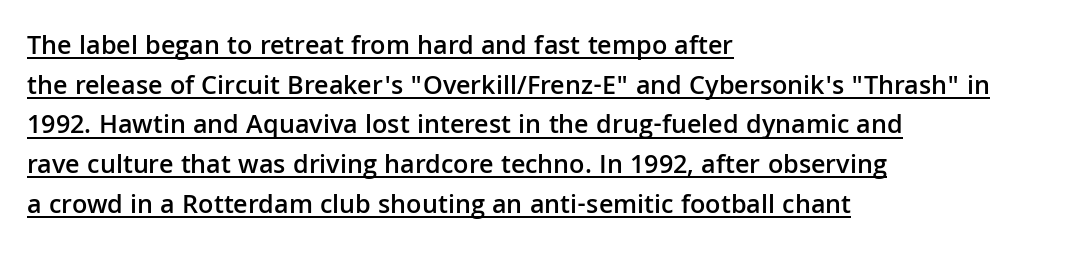
The image shows 27 px text type, upright; set left-aligned, normal line spacing (1.47x), normal letter spacing, underlined.
